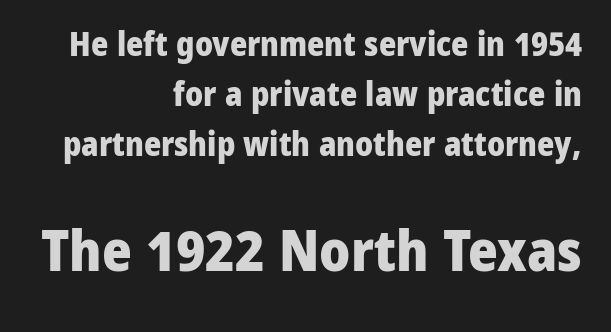
This rendering leaves character spacing at its baseline value. The passage shown is typed in a proportional face where columns would drift. Short and long lines alike share a common ending point at right. Strong, thick strokes mark this as bold type. Whoever set this made the second block the dominant, larger element. Underlining? Definitely not there.
